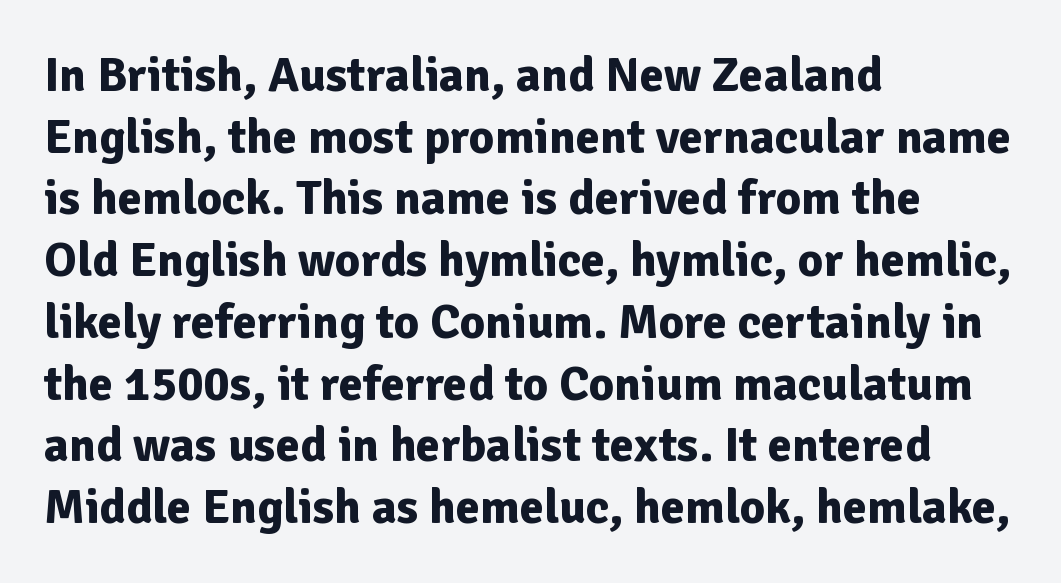
{"serif": "no", "italic": "no", "bold": "yes", "weight": "bold", "width": "normal", "stroke_contrast": "low", "x_height": "medium", "monospaced": "no", "underline": "no", "align": "left", "line_spacing": "normal", "line_spacing_ratio": 1.26, "letter_spacing": "normal", "letter_spacing_em": 0.0, "glyph_px": 49}
